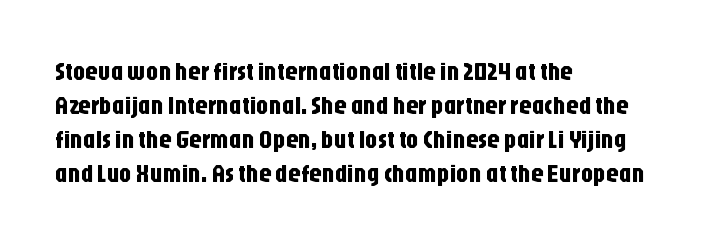
{"italic": "no", "underline": "no", "align": "left", "line_spacing": "normal", "line_spacing_ratio": 1.36, "letter_spacing": "normal", "letter_spacing_em": 0.0, "glyph_px": 25}
